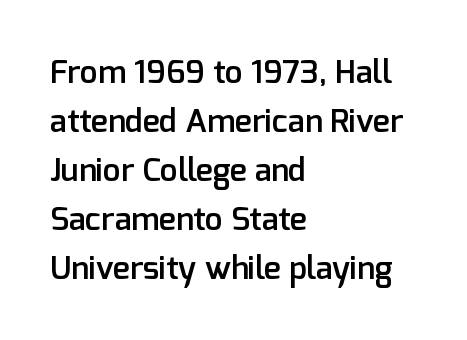
{"serif": "no", "italic": "no", "bold": "semi", "weight": "semibold", "width": "normal", "stroke_contrast": "low", "x_height": "medium", "monospaced": "no", "underline": "no", "align": "left", "line_spacing": "normal", "line_spacing_ratio": 1.53, "letter_spacing": "normal", "letter_spacing_em": 0.0, "glyph_px": 32}
